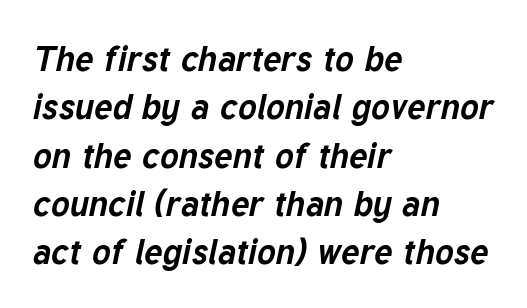
Q: Is the text bold? A: Yes.
Q: Is the text italic (slanted)? A: Yes, it leans right by about 12 degrees.
Q: Is the text underlined? A: No.
Q: How is the paragraph aligned? A: Left-aligned.
Q: Is the spacing between letters normal or unusually wide? A: Normal.
Q: Is the spacing between lines tight, normal or loose? A: Normal.
Q: Width (condensed, normal, or wide)? A: Normal.
Q: Stroke contrast? A: Low.
Q: x-height? A: Medium.
Q: Monospaced? A: No.
